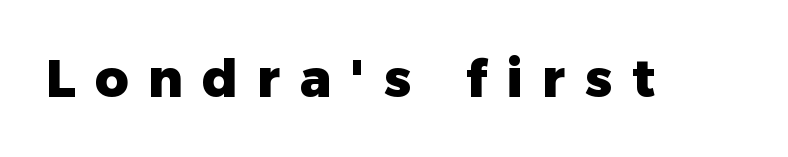
The glyphs in this specimen are sans serif. The font's upright variant was chosen for this text. The line texture is sparse and dotted thanks to wide tracking. Rule under the text: the space is simply empty. How heavy is the stroke? Heavy — this is a bold. This sample has the flowing, uneven cadence of proportional lettering.
